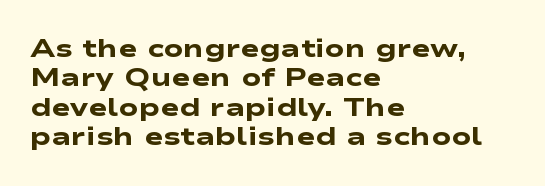
The image shows 26 px bold type; set left-aligned, tight line spacing (1.13x), normal letter spacing, not underlined.
